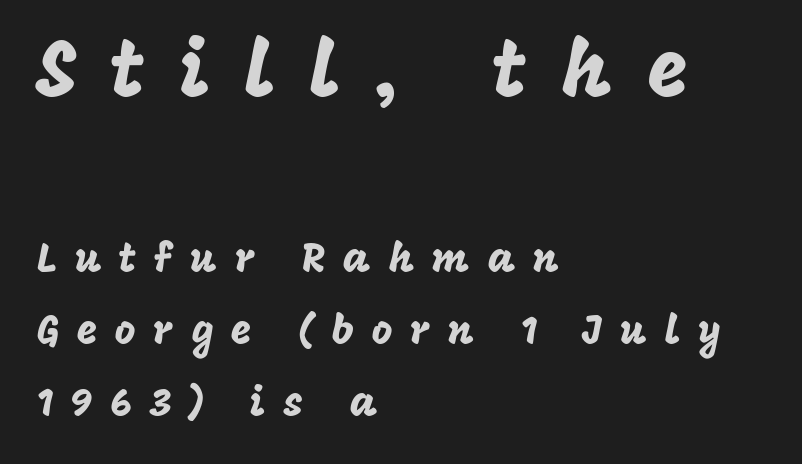
Q: Is the text italic (slanted)? A: Yes.
Q: Is the typeface a serif or a sans-serif typeface? A: Sans-serif.
Q: Is the text underlined? A: No.
Q: How is the paragraph aligned? A: Left-aligned.
Q: Is the spacing between letters normal or unusually wide? A: Unusually wide.
Q: Which block of text is set in a larger size, the first (top) or the second (bottom)? A: The first (top) one.
Q: Width (condensed, normal, or wide)? A: Normal.
Q: Stroke contrast? A: Low.
Q: x-height? A: Large.
Q: Monospaced? A: No.
